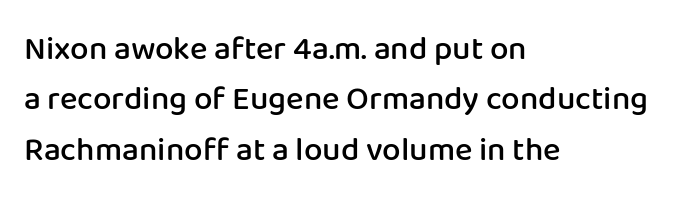
The image shows 33 px semibold sans-serif type, upright; set left-aligned, normal line spacing (1.53x), normal letter spacing, not underlined; low stroke contrast and a medium x-height.
